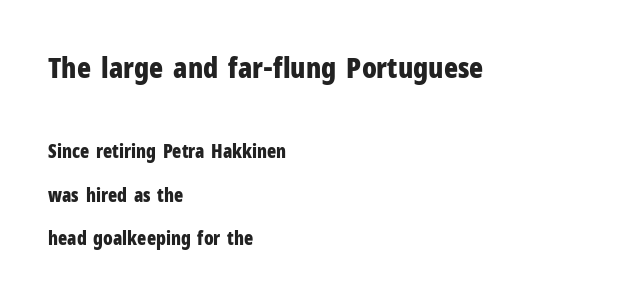
{"serif": "no", "italic": "no", "bold": "yes", "weight": "bold", "width": "condensed", "stroke_contrast": "low", "x_height": "medium", "monospaced": "no", "underline": "no", "align": "left", "line_spacing": "loose", "line_spacing_ratio": 2.3, "letter_spacing": "normal", "letter_spacing_em": 0.0, "larger_block": "first", "size_ratio": 1.53, "glyph_px": 29}
